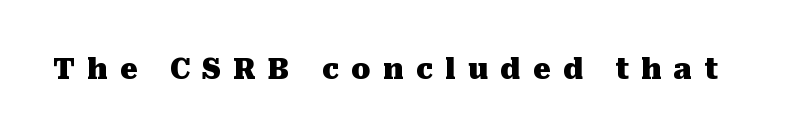
Q: Is the text bold? A: Yes.
Q: Is the text italic (slanted)? A: No, it is upright.
Q: Is the typeface a serif or a sans-serif typeface? A: Serif.
Q: Is the text underlined? A: No.
Q: Is the spacing between letters normal or unusually wide? A: Unusually wide.
Q: Width (condensed, normal, or wide)? A: Normal.
Q: Stroke contrast? A: Medium.
Q: x-height? A: Medium.
Q: Monospaced? A: No.
